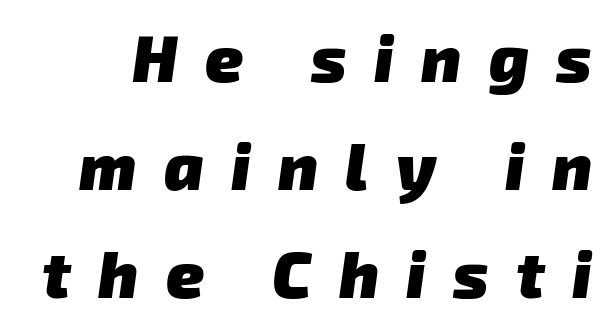
Q: Is the text bold? A: Yes.
Q: Is the typeface a serif or a sans-serif typeface? A: Sans-serif.
Q: Is the text underlined? A: No.
Q: Is the spacing between letters normal or unusually wide? A: Unusually wide.
Q: Is the spacing between lines tight, normal or loose? A: Normal.
Q: Width (condensed, normal, or wide)? A: Normal.
Q: Stroke contrast? A: Low.
Q: x-height? A: Medium.
Q: Monospaced? A: No.
